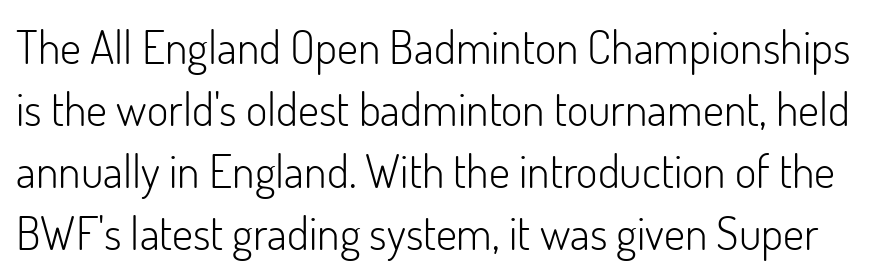
{"serif": "no", "italic": "no", "bold": "no", "weight": "light", "width": "normal", "stroke_contrast": "low", "x_height": "small", "monospaced": "no", "underline": "no", "line_spacing": "normal", "line_spacing_ratio": 1.35, "letter_spacing": "normal", "letter_spacing_em": 0.0, "glyph_px": 46}
